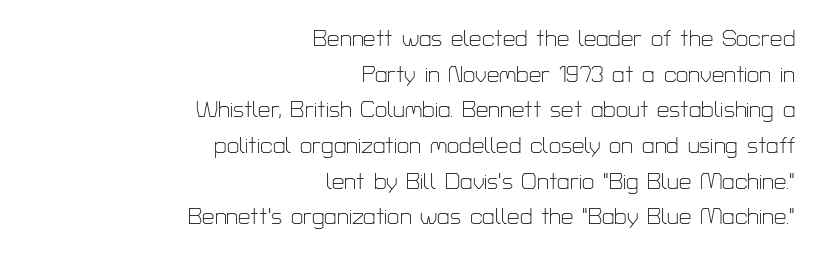
{"italic": "no", "bold": "no", "underline": "no", "align": "right", "line_spacing": "normal", "line_spacing_ratio": 1.62, "letter_spacing": "normal", "letter_spacing_em": 0.0, "glyph_px": 22}
